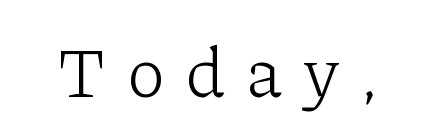
This is roman type, the default non-slanted kind. Here the glyphs are tracked loosely, breaking word shapes into spaced letters. Clear beneath every line of the passage. Varying glyph widths throughout — classic text-font behaviour. Examine the stroke ends and you'll spot serifs.
